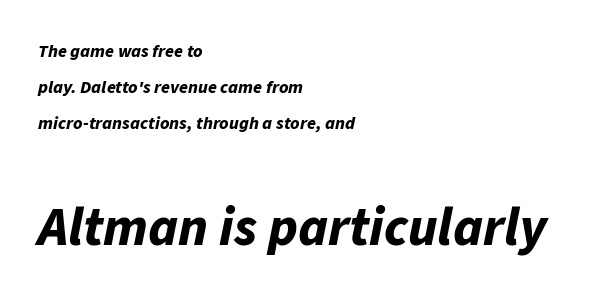
{"italic": "yes", "lean": "right", "slant_degrees": 11, "bold": "yes", "weight": "bold", "width": "normal", "stroke_contrast": "low", "x_height": "medium", "monospaced": "no", "underline": "no", "align": "left", "line_spacing": "loose", "line_spacing_ratio": 1.99, "letter_spacing": "normal", "letter_spacing_em": 0.0, "larger_block": "second", "size_ratio": 3.0, "glyph_px": 54}
